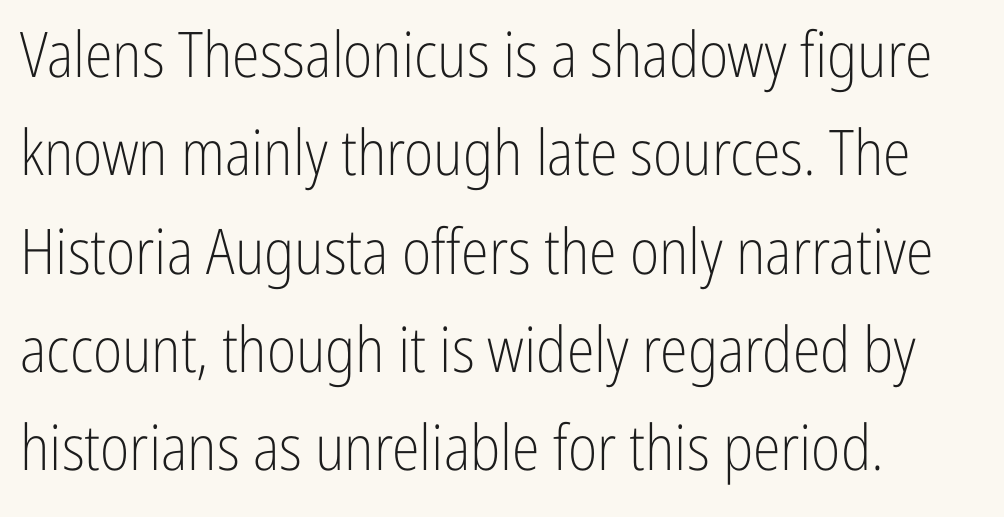
Is the type heavy? It reads as light-to-regular instead. Check under the words: just untouched page. Do the characters align in a grid? No, the font is proportional. Notice how the stems are strictly vertical — no italics here. Characters follow at the spacing the type designer built in.
